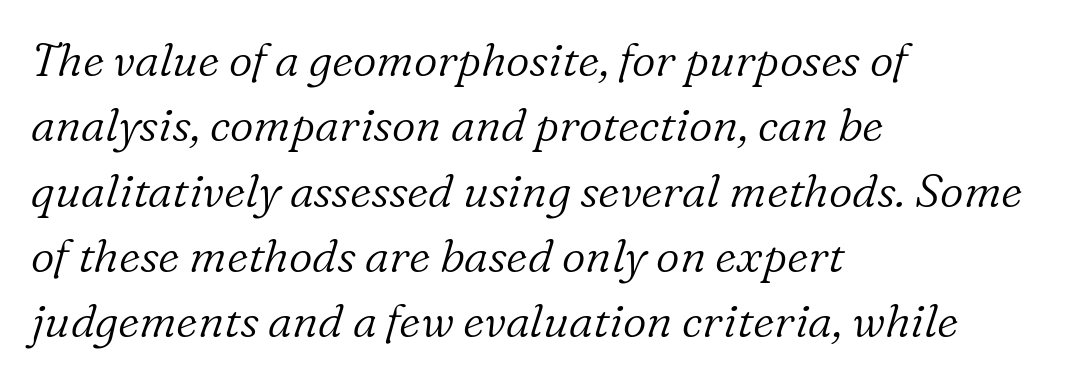
The image shows 46 px light serif type, italic (leaning right); set left-aligned, normal line spacing (1.42x), normal letter spacing, not underlined; low stroke contrast and a medium x-height.
